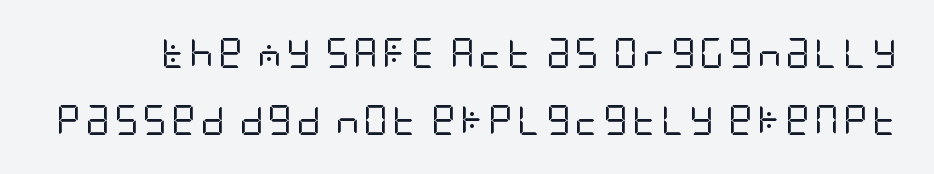
{"serif": "no", "italic": "no", "bold": "no", "weight": "regular", "width": "condensed", "stroke_contrast": "low", "x_height": "large", "underline": "no", "line_spacing": "loose", "line_spacing_ratio": 2.24, "glyph_px": 30}
